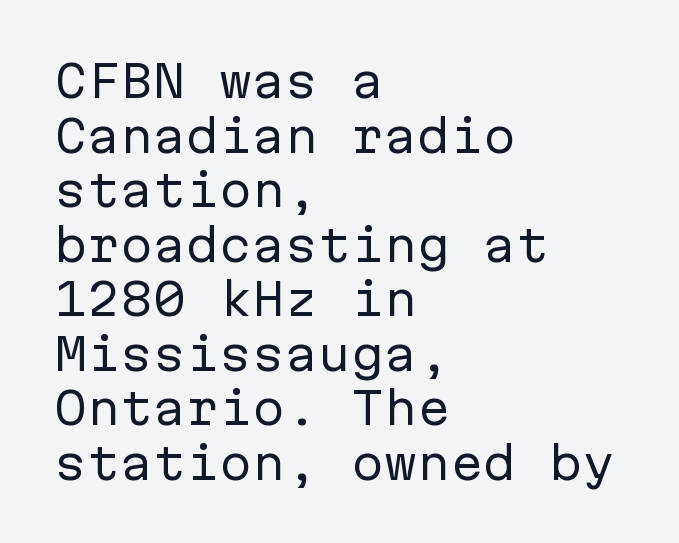
The image shows 44 px regular-weight sans-serif type, upright, monospaced; set left-aligned, line spacing 1.24x, normal letter spacing, not underlined; low stroke contrast and a medium x-height.
